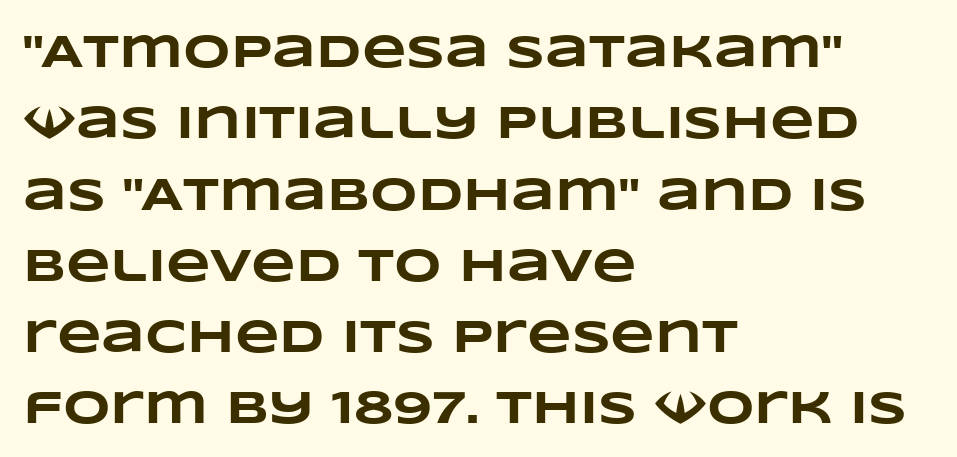
The image shows 46 px heavy, wide type; set left-aligned, normal line spacing (1.55x), normal letter spacing, not underlined; low stroke contrast and a large x-height.
